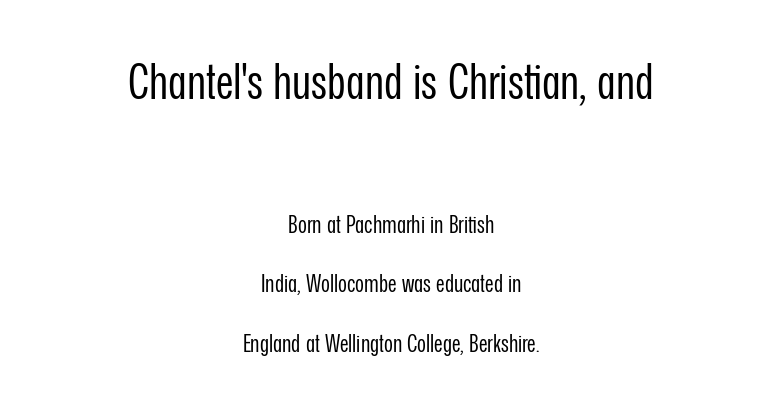
{"serif": "no", "italic": "no", "bold": "no", "weight": "regular", "width": "condensed", "stroke_contrast": "low", "x_height": "medium", "monospaced": "no", "underline": "no", "align": "center", "line_spacing": "loose", "line_spacing_ratio": 2.48, "letter_spacing": "normal", "letter_spacing_em": 0.0, "larger_block": "first", "size_ratio": 2.04, "glyph_px": 49}
